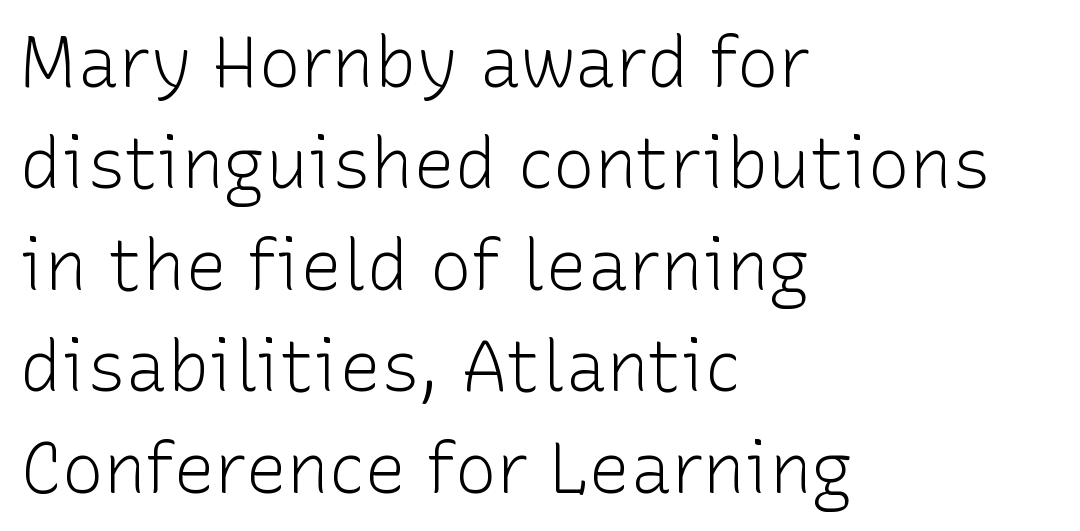
Q: Is the text bold? A: No.
Q: Is the text italic (slanted)? A: No, it is upright.
Q: Is the typeface a serif or a sans-serif typeface? A: Sans-serif.
Q: Is the text underlined? A: No.
Q: How is the paragraph aligned? A: Left-aligned.
Q: Is the spacing between letters normal or unusually wide? A: Normal.
Q: Is the spacing between lines tight, normal or loose? A: Normal.
Q: Width (condensed, normal, or wide)? A: Normal.
Q: Stroke contrast? A: Low.
Q: x-height? A: Medium.
Q: Monospaced? A: No.
